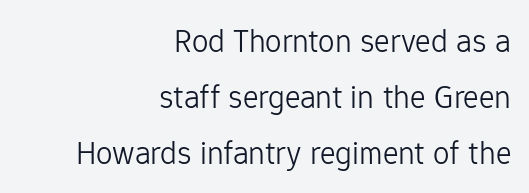
The image shows 33 px light sans-serif type, upright; set right-aligned, normal line spacing (1.69x), normal letter spacing, not underlined; low stroke contrast and a medium x-height.
